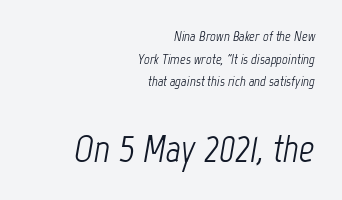
The image shows 38 px light, condensed type, italic (leaning right); set right-aligned, normal line spacing (1.61x), normal letter spacing, not underlined; the second (bottom) block is 2.71x larger; low stroke contrast and a medium x-height.
